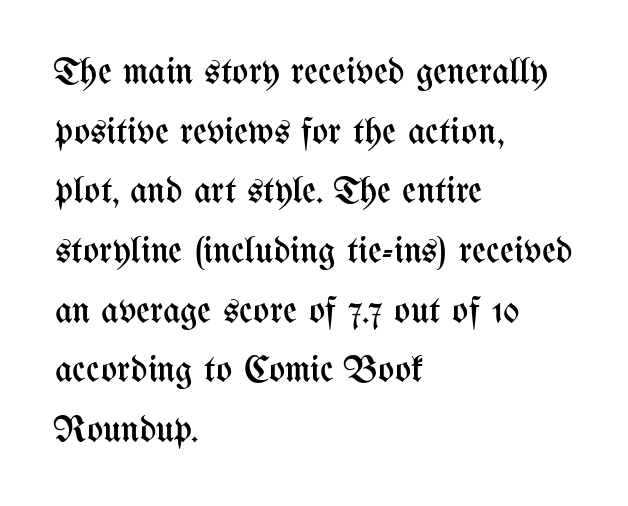
Q: Is the text bold? A: No.
Q: Is the text italic (slanted)? A: No, it is upright.
Q: Is the text underlined? A: No.
Q: How is the paragraph aligned? A: Left-aligned.
Q: Is the spacing between letters normal or unusually wide? A: Normal.
Q: Is the spacing between lines tight, normal or loose? A: Normal.
Q: Width (condensed, normal, or wide)? A: Condensed.
Q: Stroke contrast? A: Medium.
Q: x-height? A: Medium.
Q: Monospaced? A: No.
